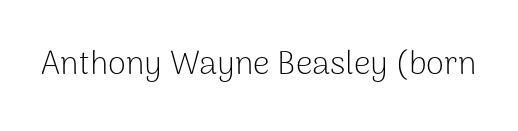
{"serif": "no", "italic": "no", "bold": "no", "weight": "light", "width": "normal", "stroke_contrast": "low", "x_height": "medium", "monospaced": "no", "underline": "no", "letter_spacing": "normal", "letter_spacing_em": 0.0, "glyph_px": 33}
